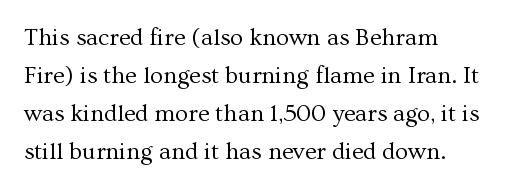
Caption: standard tracking, unaltered. How would I describe the line gaps? Plain and ordinary. Notice how the stems are strictly vertical — no italics here. The typeface has the unassuming heft of standard copy or less. The lines are quadded left.
